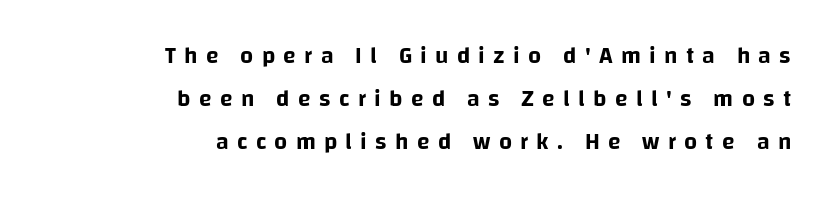
{"italic": "no", "underline": "no", "align": "right", "line_spacing_ratio": 1.86, "letter_spacing": "wide", "letter_spacing_em": 0.36, "glyph_px": 23}
